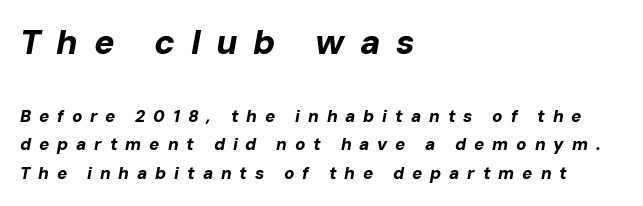
{"italic": "yes", "lean": "right", "slant_degrees": 10, "bold": "yes", "weight": "bold", "width": "normal", "stroke_contrast": "low", "x_height": "medium", "monospaced": "no", "underline": "no", "align": "left", "line_spacing": "normal", "line_spacing_ratio": 1.69, "letter_spacing": "wide", "letter_spacing_em": 0.46, "larger_block": "first", "size_ratio": 2.0, "glyph_px": 34}
